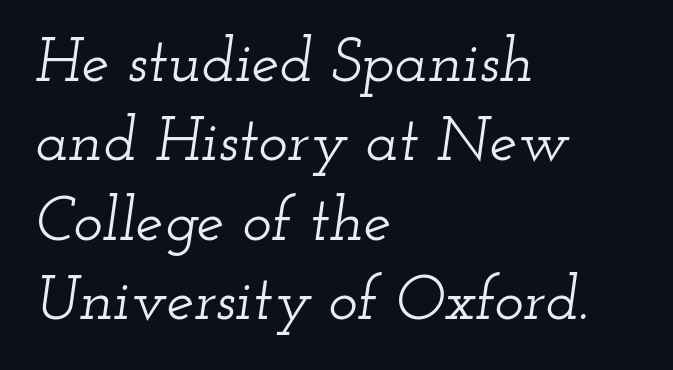
{"serif": "yes", "italic": "yes", "lean": "right", "slant_degrees": 12, "width": "wide", "stroke_contrast": "low", "x_height": "small", "monospaced": "no", "underline": "no", "align": "left", "line_spacing": "normal", "line_spacing_ratio": 1.28, "letter_spacing": "normal", "letter_spacing_em": 0.0, "glyph_px": 62}
